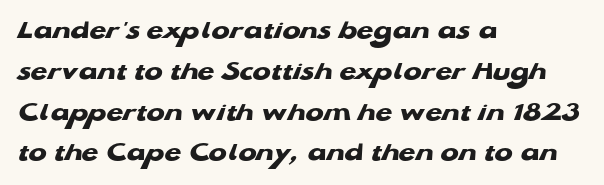
The image shows 27 px bold type; set left-aligned, normal line spacing (1.51x), normal letter spacing, not underlined.
